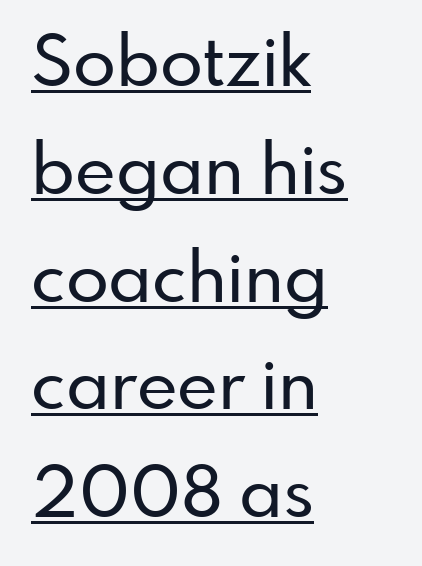
Left-aligned paragraph, ragged on the right. This is underlined copy, the kind a proofreader might mark for attention. Tracking value appears to be zero — textbook default spacing. The face used here is proportionally spaced, like ordinary book or web type.
